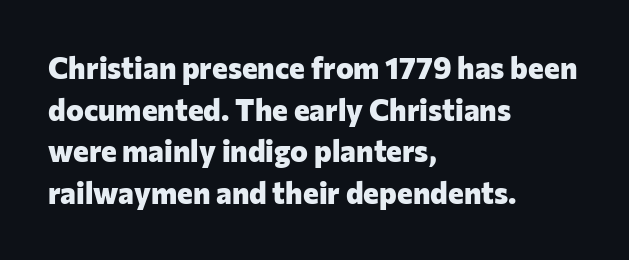
Typographically, this falls in the sans-serif category. Note the varied advance widths — an 'i' is clearly narrower than an 'm'. The setting favours the left margin, as ordinary paragraphs usually do. Glyph-to-glyph distance matches everyday printed text. The axis of the letterforms is exactly vertical. The passage shown is emphatically bold.
